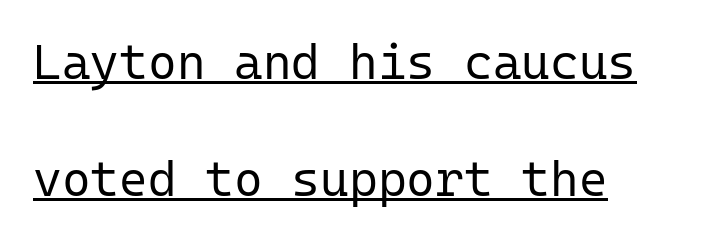
Weight class: somewhere from thin through regular. How are the letters spaced? Ordinarily, with no added tracking. The type family on display is of the sans-serif kind. A typesetter would call this monospace, since all characters share one set width.
